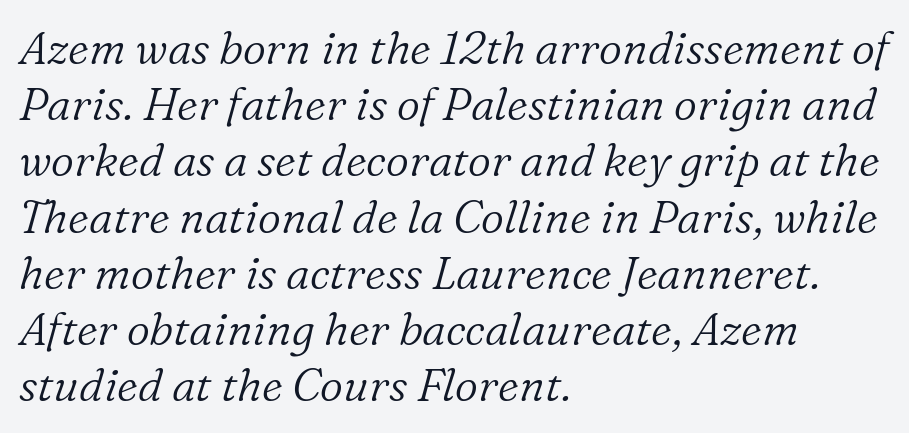
{"serif": "yes", "italic": "yes", "lean": "right", "slant_degrees": 16, "bold": "no", "weight": "light", "width": "normal", "stroke_contrast": "low", "x_height": "medium", "monospaced": "no", "underline": "no", "align": "left", "line_spacing": "normal", "line_spacing_ratio": 1.25, "letter_spacing": "normal", "letter_spacing_em": 0.0, "glyph_px": 45}
